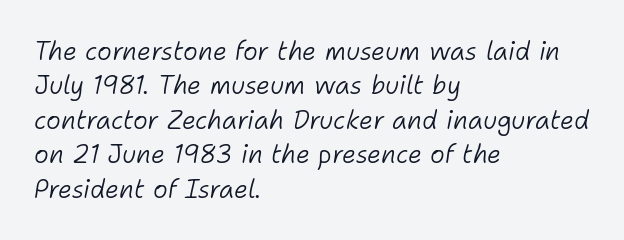
On a weight scale, this lands at 450 or below. Each word holds together tightly as a unit, with standard inter-letter gaps. You can tell it's italic because the verticals aren't actually vertical. The rag falls on the right side of this text block. Anything drawn beneath the words? Only blank space.
